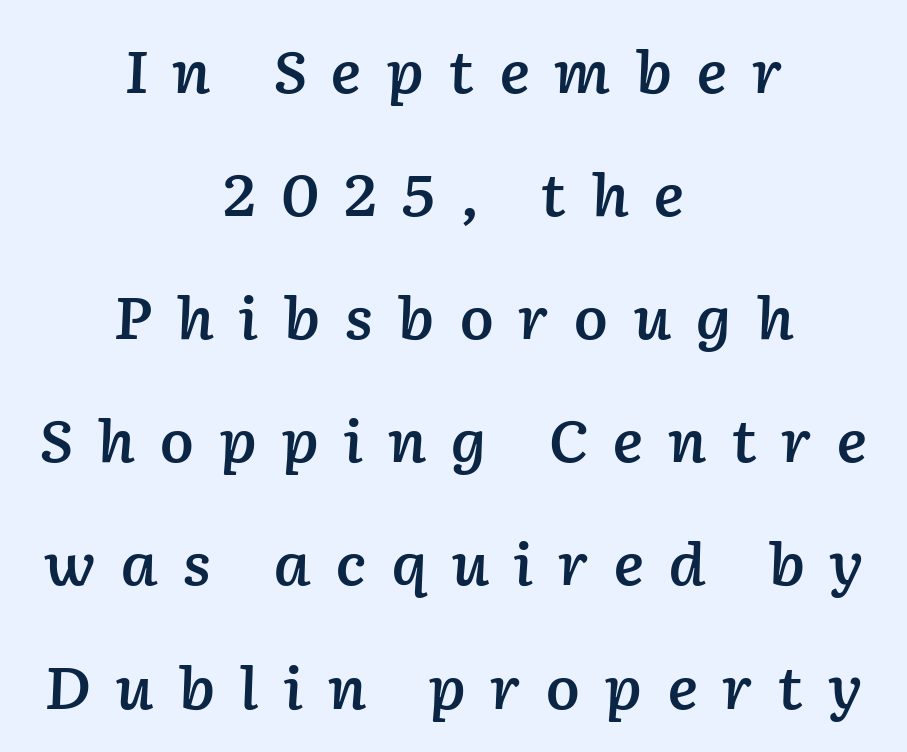
Q: Is the text bold? A: Semi-bold.
Q: Is the text italic (slanted)? A: Yes, it leans right by about 2 degrees.
Q: Is the text underlined? A: No.
Q: How is the paragraph aligned? A: Centered.
Q: Is the spacing between letters normal or unusually wide? A: Unusually wide.
Q: Is the spacing between lines tight, normal or loose? A: Loose.
Q: Width (condensed, normal, or wide)? A: Normal.
Q: Stroke contrast? A: Low.
Q: x-height? A: Medium.
Q: Monospaced? A: No.
